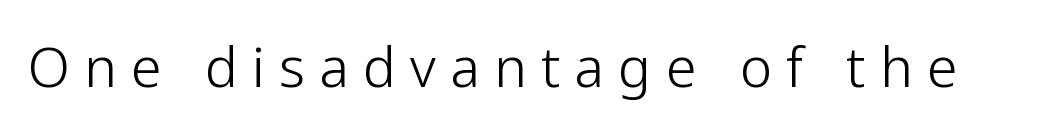
Q: Is the text bold? A: No.
Q: Is the text italic (slanted)? A: No, it is upright.
Q: Is the typeface a serif or a sans-serif typeface? A: Sans-serif.
Q: Is the text underlined? A: No.
Q: Is the spacing between letters normal or unusually wide? A: Unusually wide.
Q: Width (condensed, normal, or wide)? A: Normal.
Q: Stroke contrast? A: Low.
Q: x-height? A: Medium.
Q: Monospaced? A: No.
